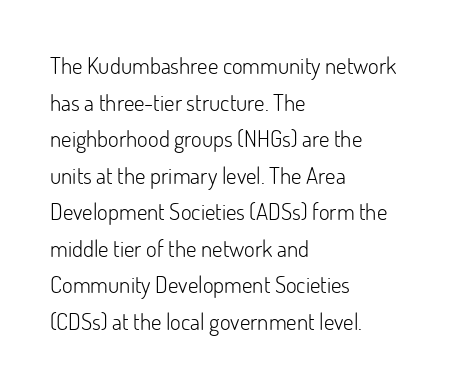
The image shows 23 px text type, upright; set left-aligned, normal line spacing (1.59x), normal letter spacing, not underlined.
